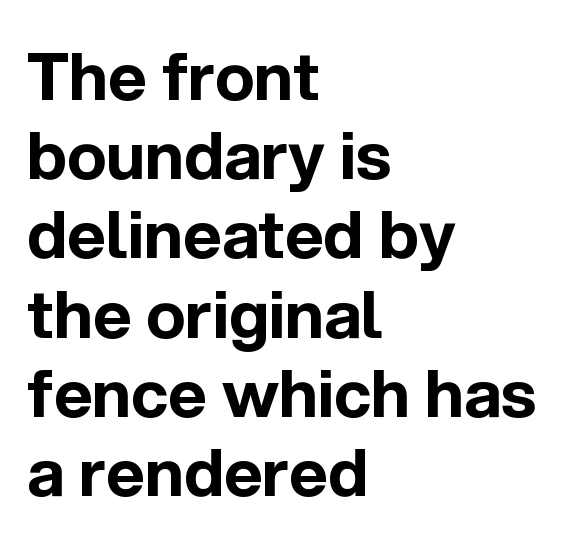
Classification — sans serif. Words appear dense and cohesive because spacing is normal. Heft: maximum for text — a bold. Each line starts at the same left margin while the right side varies. Nobody drew a line under any word here. Do the characters align in a grid? No, the font is proportional.
